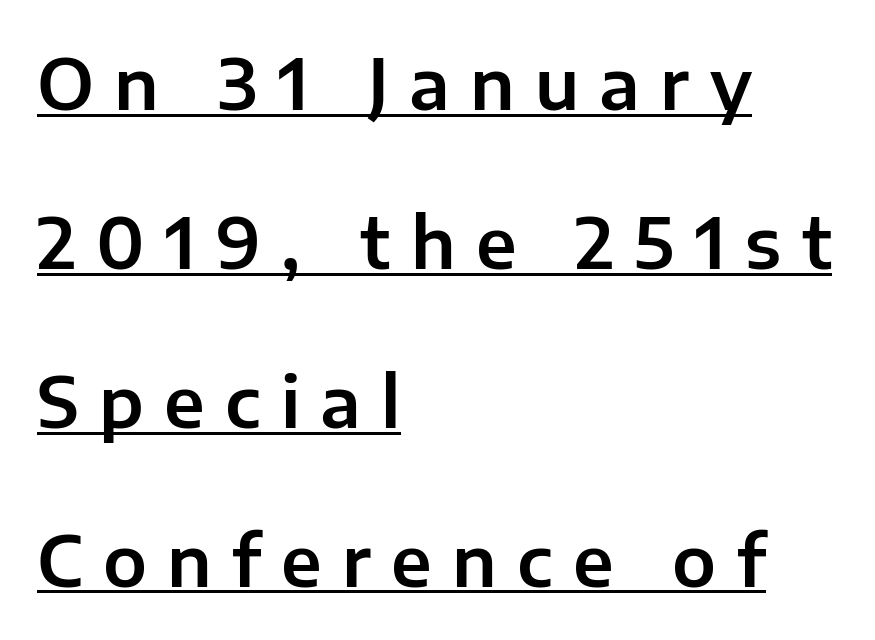
Q: Is the text italic (slanted)? A: No, it is upright.
Q: Is the typeface a serif or a sans-serif typeface? A: Sans-serif.
Q: Is the text underlined? A: Yes.
Q: How is the paragraph aligned? A: Left-aligned.
Q: Is the spacing between letters normal or unusually wide? A: Unusually wide.
Q: Is the spacing between lines tight, normal or loose? A: Loose.
Q: Width (condensed, normal, or wide)? A: Normal.
Q: Stroke contrast? A: Low.
Q: x-height? A: Medium.
Q: Monospaced? A: No.
